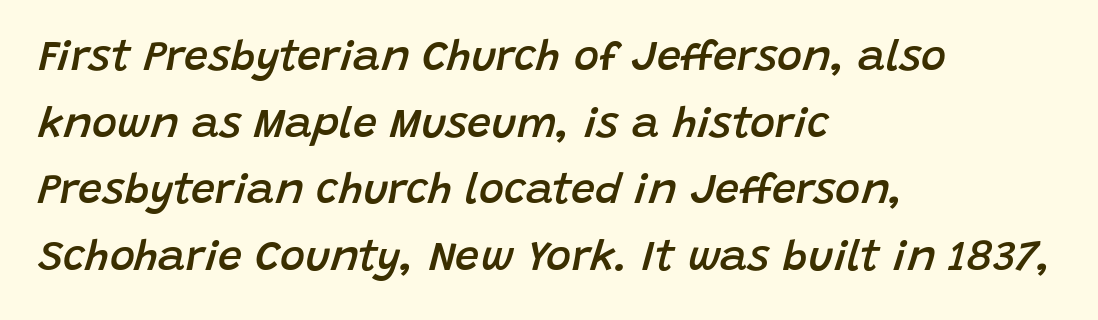
Q: Is the text bold? A: Semi-bold.
Q: Is the text italic (slanted)? A: Yes, it leans right by about 15 degrees.
Q: Is the text underlined? A: No.
Q: How is the paragraph aligned? A: Left-aligned.
Q: Is the spacing between letters normal or unusually wide? A: Normal.
Q: Is the spacing between lines tight, normal or loose? A: Normal.
Q: Width (condensed, normal, or wide)? A: Normal.
Q: Stroke contrast? A: Low.
Q: x-height? A: Large.
Q: Monospaced? A: No.
